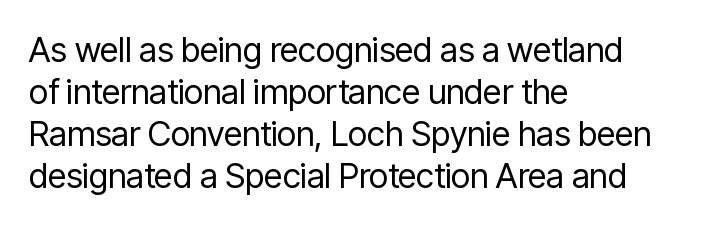
The image shows 34 px regular-weight, condensed sans-serif type, upright; set left-aligned, line spacing 1.24x, normal letter spacing, not underlined; low stroke contrast and a medium x-height.
